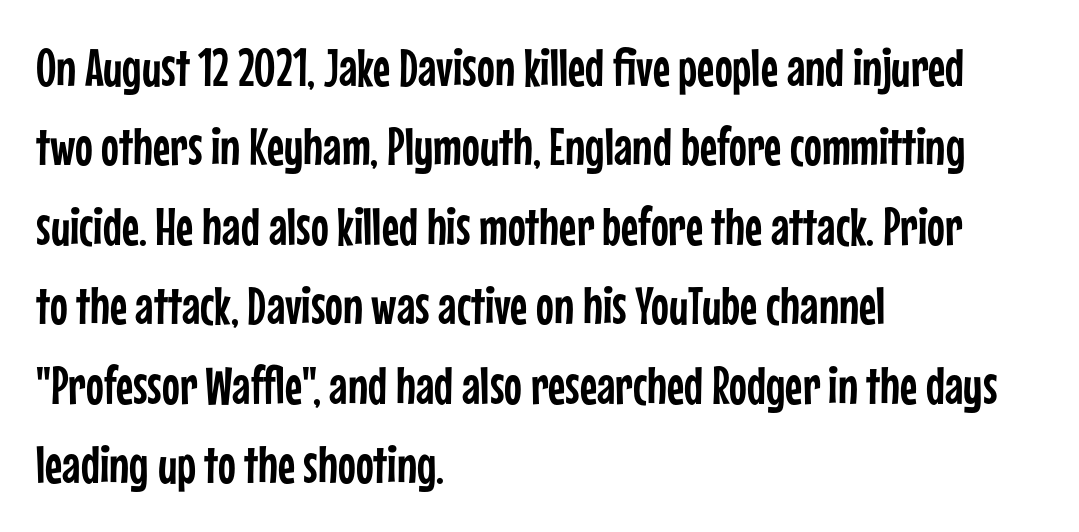
The image shows 53 px condensed sans-serif type, upright; set left-aligned, normal line spacing (1.5x), normal letter spacing, not underlined; low stroke contrast and a medium x-height.
